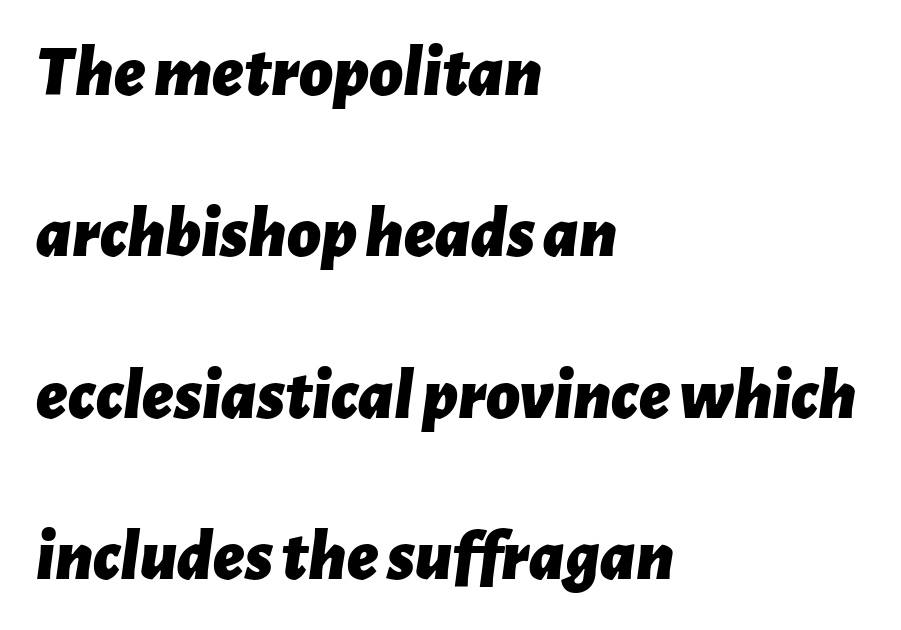
Q: Is the text bold? A: Yes.
Q: Is the text italic (slanted)? A: Yes, it leans right by about 7 degrees.
Q: Is the text underlined? A: No.
Q: How is the paragraph aligned? A: Left-aligned.
Q: Is the spacing between letters normal or unusually wide? A: Normal.
Q: Is the spacing between lines tight, normal or loose? A: Loose.
Q: Width (condensed, normal, or wide)? A: Normal.
Q: Stroke contrast? A: Low.
Q: x-height? A: Medium.
Q: Monospaced? A: No.
